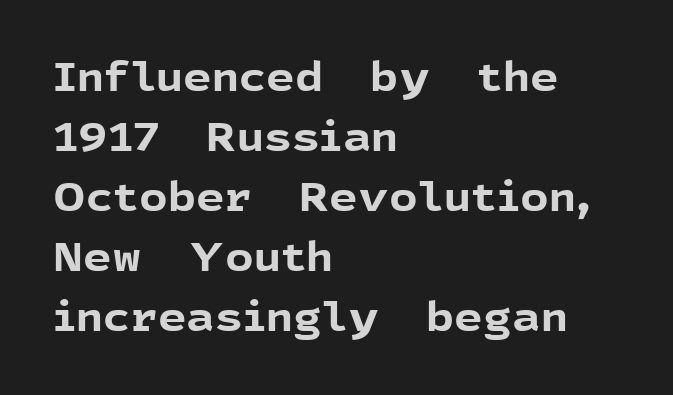
{"serif": "no", "italic": "no", "bold": "yes", "weight": "bold", "width": "normal", "x_height": "medium", "monospaced": "no", "underline": "no", "align": "left", "line_spacing": "normal", "line_spacing_ratio": 1.5, "letter_spacing": "normal", "letter_spacing_em": 0.0, "glyph_px": 40}
